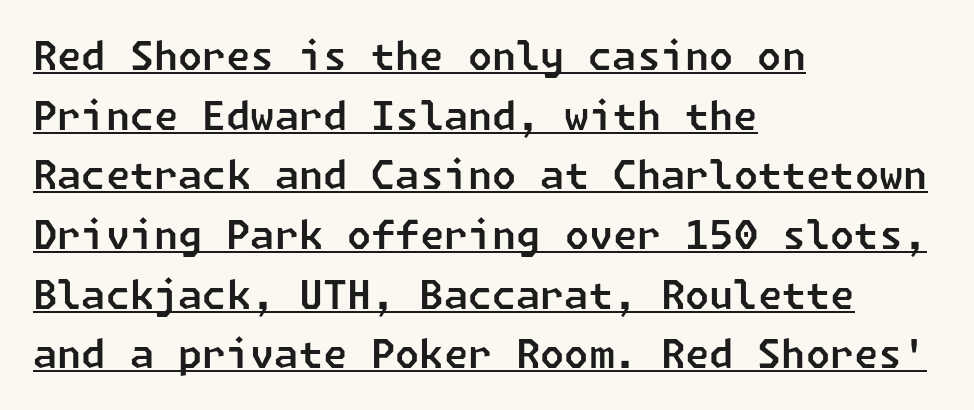
{"serif": "no", "width": "normal", "stroke_contrast": "low", "x_height": "medium", "underline": "yes", "align": "left", "line_spacing": "normal", "line_spacing_ratio": 1.53, "letter_spacing": "normal", "letter_spacing_em": 0.0, "glyph_px": 39}
